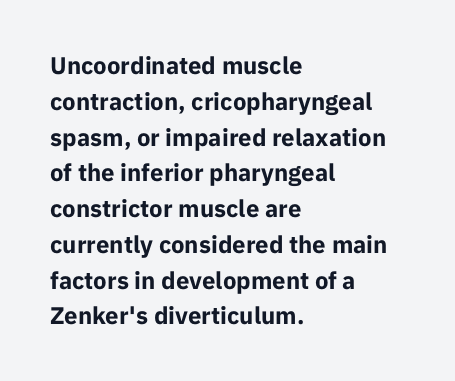
The image shows 24 px bold type, upright; set left-aligned, normal line spacing (1.49x), normal letter spacing, not underlined.
